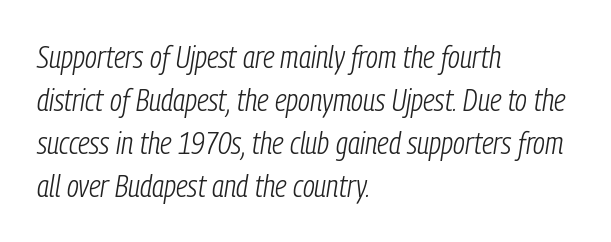
The image shows 31 px light, condensed type, italic (leaning right); set left-aligned, normal line spacing (1.39x), normal letter spacing, not underlined; low stroke contrast and a medium x-height.
